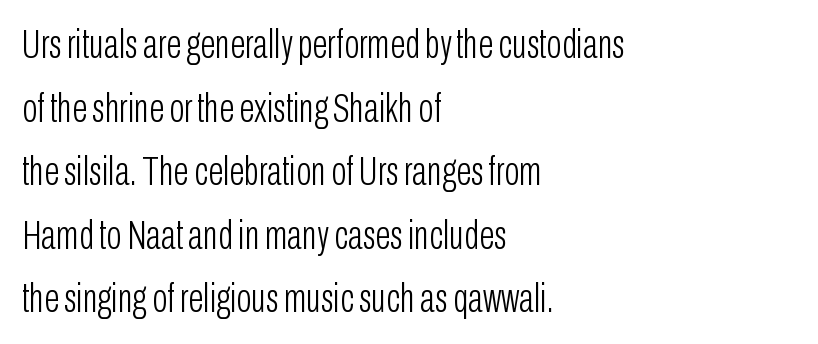
{"serif": "no", "italic": "no", "bold": "no", "weight": "light", "width": "condensed", "stroke_contrast": "low", "x_height": "medium", "monospaced": "no", "underline": "no", "align": "left", "line_spacing": "normal", "line_spacing_ratio": 1.59, "letter_spacing": "normal", "letter_spacing_em": 0.0, "glyph_px": 40}
